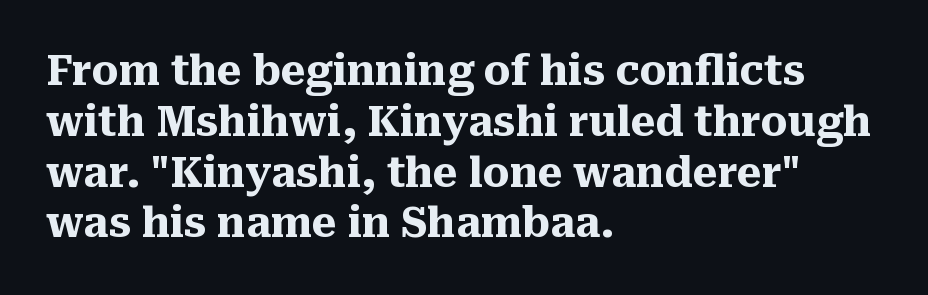
The rendering uses natural spacing where letterforms have individual widths. The rag falls on the right side of this text block. Little horizontal feet cap the strokes, marking this as serif type. The space directly below the letters is spotless. The glyphs have the mass of a bold cut.
